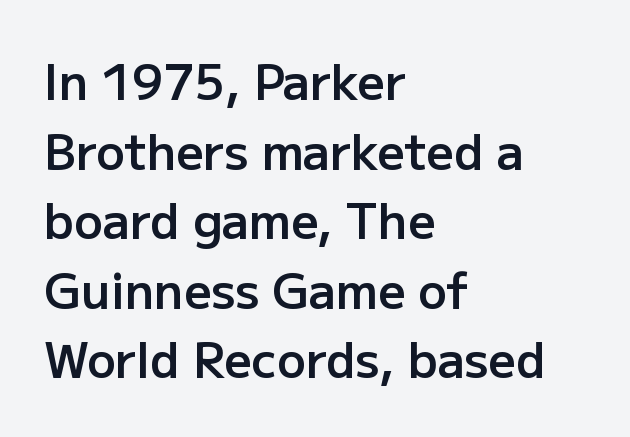
Q: Is the text bold? A: Semi-bold.
Q: Is the text italic (slanted)? A: No, it is upright.
Q: Is the typeface a serif or a sans-serif typeface? A: Sans-serif.
Q: Is the text underlined? A: No.
Q: How is the paragraph aligned? A: Left-aligned.
Q: Is the spacing between letters normal or unusually wide? A: Normal.
Q: Is the spacing between lines tight, normal or loose? A: Normal.
Q: Width (condensed, normal, or wide)? A: Normal.
Q: Stroke contrast? A: Low.
Q: x-height? A: Medium.
Q: Monospaced? A: No.
